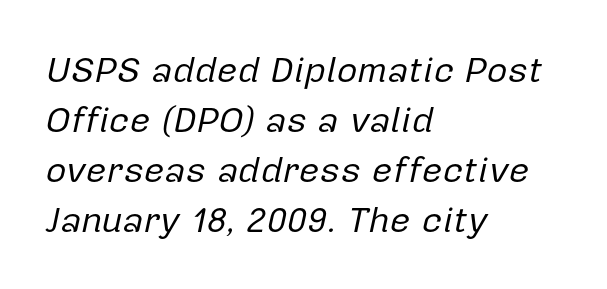
Q: Is the text bold? A: No.
Q: Is the text italic (slanted)? A: Yes, it leans right by about 12 degrees.
Q: Is the text underlined? A: No.
Q: How is the paragraph aligned? A: Left-aligned.
Q: Is the spacing between letters normal or unusually wide? A: Normal.
Q: Is the spacing between lines tight, normal or loose? A: Normal.
Q: Width (condensed, normal, or wide)? A: Normal.
Q: Stroke contrast? A: Low.
Q: x-height? A: Medium.
Q: Monospaced? A: No.
